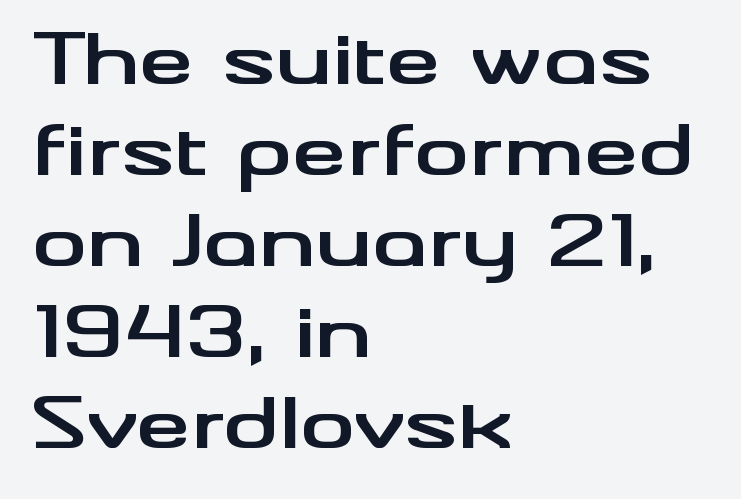
Q: Is the text bold? A: Yes.
Q: Is the text italic (slanted)? A: No, it is upright.
Q: Is the typeface a serif or a sans-serif typeface? A: Sans-serif.
Q: Is the text underlined? A: No.
Q: How is the paragraph aligned? A: Left-aligned.
Q: Is the spacing between letters normal or unusually wide? A: Normal.
Q: Is the spacing between lines tight, normal or loose? A: Normal.
Q: Width (condensed, normal, or wide)? A: Wide.
Q: Stroke contrast? A: Medium.
Q: x-height? A: Small.
Q: Monospaced? A: No.
